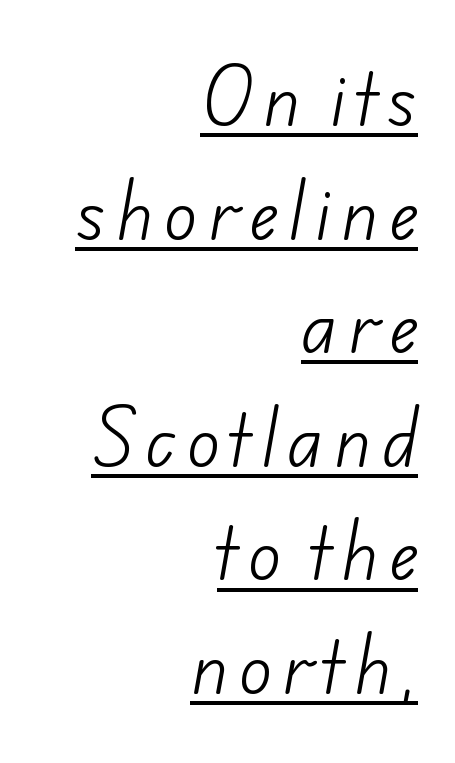
{"serif": "no", "bold": "no", "weight": "light", "width": "normal", "stroke_contrast": "low", "x_height": "small", "monospaced": "no", "underline": "yes", "align": "right", "line_spacing": "normal", "line_spacing_ratio": 1.67, "glyph_px": 68}
